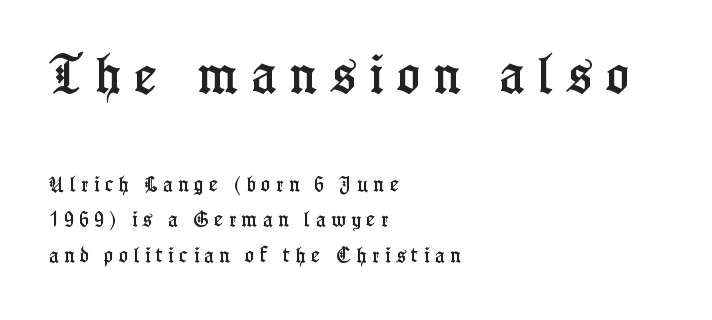
The image shows 43 px condensed serif type, upright; set left-aligned, loose line spacing (2.1x), unusually wide letter spacing (+0.33 em), not underlined; the first (top) block is 2.53x larger; low stroke contrast and a medium x-height.
